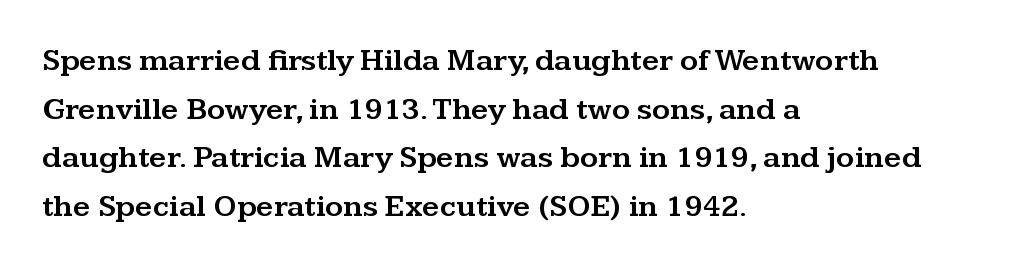
Q: Is the text italic (slanted)? A: No, it is upright.
Q: Is the typeface a serif or a sans-serif typeface? A: Serif.
Q: Is the text underlined? A: No.
Q: How is the paragraph aligned? A: Left-aligned.
Q: Is the spacing between letters normal or unusually wide? A: Normal.
Q: Is the spacing between lines tight, normal or loose? A: Normal.
Q: Width (condensed, normal, or wide)? A: Wide.
Q: Stroke contrast? A: Medium.
Q: x-height? A: Medium.
Q: Monospaced? A: No.
